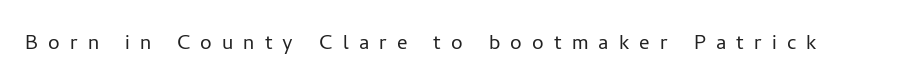
Q: Is the text bold? A: No.
Q: Is the text italic (slanted)? A: No, it is upright.
Q: Is the text underlined? A: No.
Q: Is the spacing between letters normal or unusually wide? A: Unusually wide.
